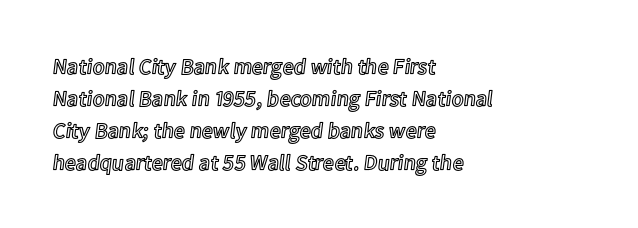
Q: Is the text italic (slanted)? A: Yes.
Q: Is the text underlined? A: No.
Q: How is the paragraph aligned? A: Left-aligned.
Q: Is the spacing between letters normal or unusually wide? A: Normal.
Q: Is the spacing between lines tight, normal or loose? A: Normal.
